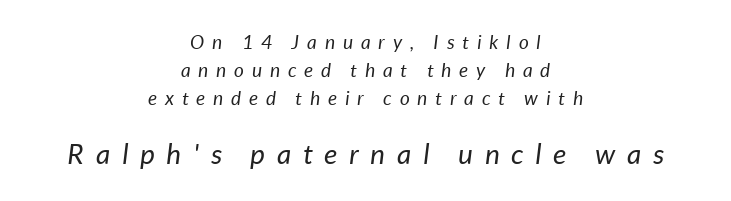
{"italic": "yes", "lean": "right", "slant_degrees": 7, "bold": "no", "weight": "regular", "width": "normal", "stroke_contrast": "low", "x_height": "medium", "monospaced": "no", "underline": "no", "align": "center", "line_spacing": "normal", "line_spacing_ratio": 1.47, "letter_spacing": "wide", "letter_spacing_em": 0.42, "larger_block": "second", "size_ratio": 1.47, "glyph_px": 28}
